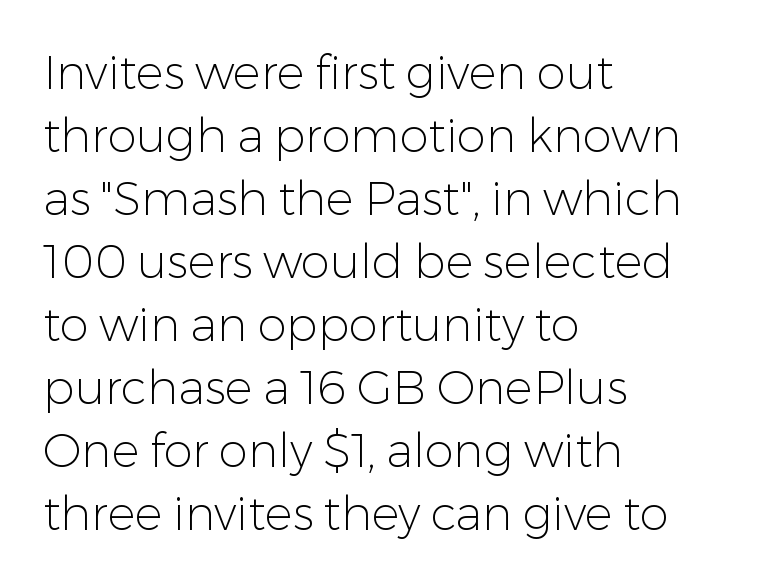
Q: Is the text bold? A: No.
Q: Is the text italic (slanted)? A: No, it is upright.
Q: Is the typeface a serif or a sans-serif typeface? A: Sans-serif.
Q: Is the text underlined? A: No.
Q: How is the paragraph aligned? A: Left-aligned.
Q: Is the spacing between letters normal or unusually wide? A: Normal.
Q: Is the spacing between lines tight, normal or loose? A: Normal.
Q: Width (condensed, normal, or wide)? A: Normal.
Q: Stroke contrast? A: Low.
Q: x-height? A: Medium.
Q: Monospaced? A: No.
